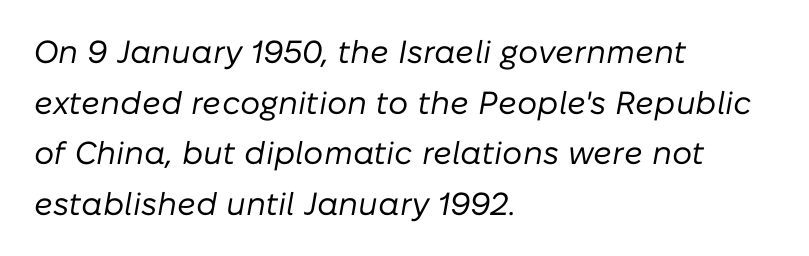
The image shows 32 px regular-weight type, italic (leaning right); set left-aligned, normal line spacing (1.58x), normal letter spacing, not underlined; low stroke contrast and a medium x-height.
